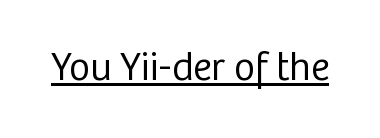
The image shows 40 px regular-weight sans-serif type, upright; set normal letter spacing, underlined; low stroke contrast and a medium x-height.
